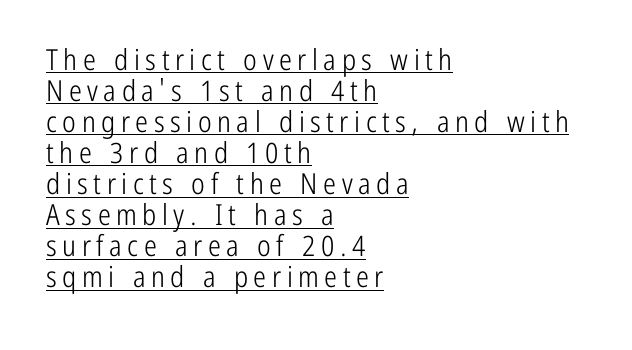
The image shows 29 px light, condensed sans-serif type, upright; set left-aligned, tight line spacing (1.07x), underlined; low stroke contrast and a medium x-height.
